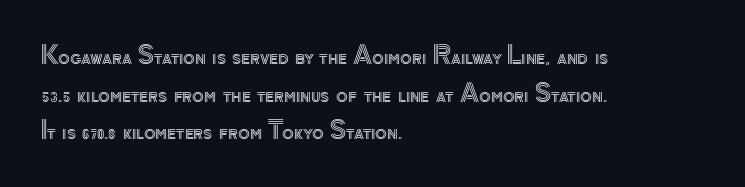
{"italic": "no", "underline": "no", "align": "left", "line_spacing": "normal", "line_spacing_ratio": 1.57, "letter_spacing": "normal", "letter_spacing_em": 0.0, "glyph_px": 24}
